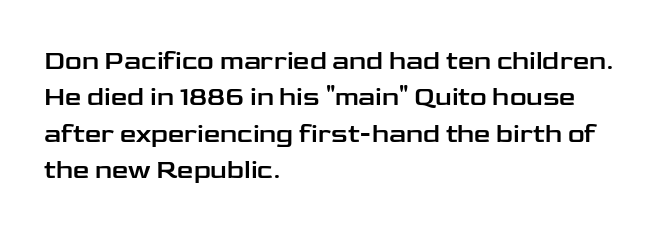
The image shows 26 px text type, upright; set left-aligned, normal line spacing (1.4x), normal letter spacing, not underlined.
